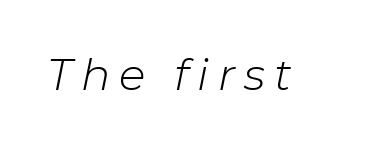
The image shows 44 px light type, italic (leaning right); set unusually wide letter spacing (+0.2 em), not underlined; low stroke contrast and a medium x-height.
